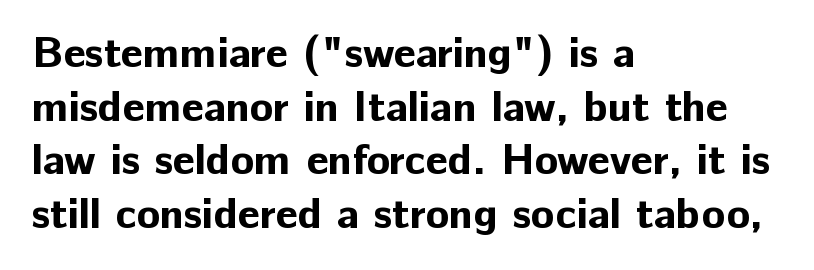
The image shows 43 px bold sans-serif type, upright; set left-aligned, normal line spacing (1.25x), normal letter spacing, not underlined; low stroke contrast and a medium x-height.
